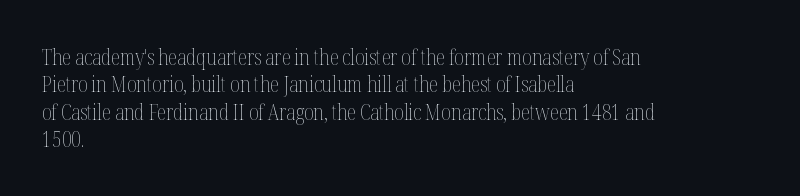
Q: Is the text bold? A: No.
Q: Is the text italic (slanted)? A: No, it is upright.
Q: Is the text underlined? A: No.
Q: How is the paragraph aligned? A: Left-aligned.
Q: Is the spacing between letters normal or unusually wide? A: Normal.
Q: Is the spacing between lines tight, normal or loose? A: Normal.
